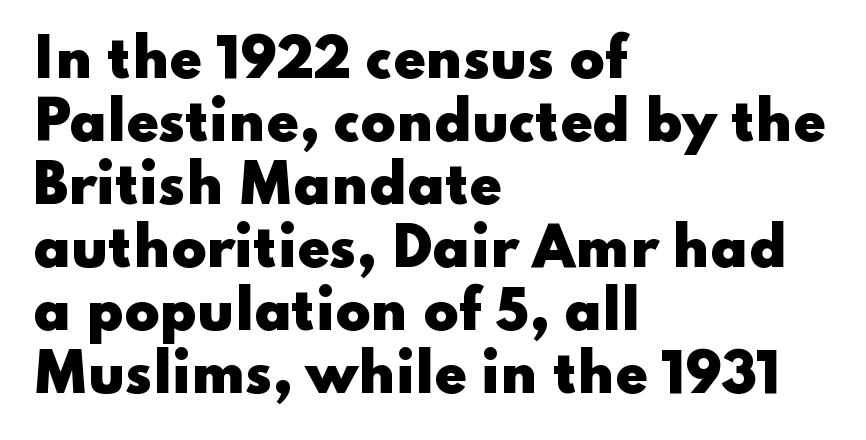
Q: Is the text bold? A: Yes.
Q: Is the text italic (slanted)? A: No, it is upright.
Q: Is the typeface a serif or a sans-serif typeface? A: Sans-serif.
Q: Is the text underlined? A: No.
Q: How is the paragraph aligned? A: Left-aligned.
Q: Is the spacing between letters normal or unusually wide? A: Normal.
Q: Width (condensed, normal, or wide)? A: Wide.
Q: Stroke contrast? A: Low.
Q: x-height? A: Small.
Q: Monospaced? A: No.
